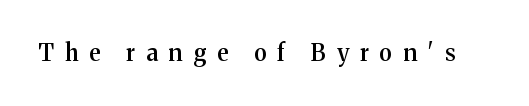
The image shows 23 px text type, upright; set unusually wide letter spacing (+0.47 em), not underlined.
